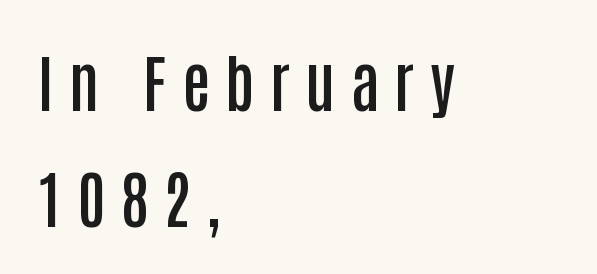
Q: Is the text bold? A: Semi-bold.
Q: Is the text italic (slanted)? A: No, it is upright.
Q: Is the typeface a serif or a sans-serif typeface? A: Sans-serif.
Q: Is the text underlined? A: No.
Q: How is the paragraph aligned? A: Left-aligned.
Q: Is the spacing between letters normal or unusually wide? A: Unusually wide.
Q: Width (condensed, normal, or wide)? A: Condensed.
Q: Stroke contrast? A: Low.
Q: x-height? A: Large.
Q: Monospaced? A: No.
